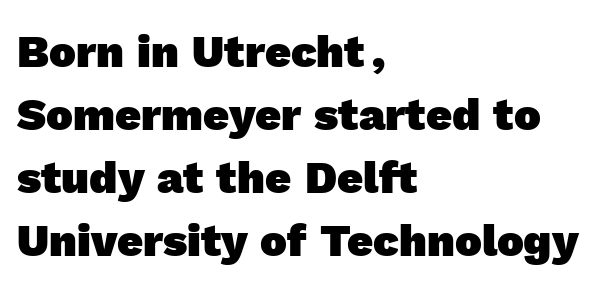
Q: Is the text bold? A: Yes.
Q: Is the typeface a serif or a sans-serif typeface? A: Sans-serif.
Q: Is the text underlined? A: No.
Q: How is the paragraph aligned? A: Left-aligned.
Q: Is the spacing between letters normal or unusually wide? A: Normal.
Q: Is the spacing between lines tight, normal or loose? A: Normal.
Q: Width (condensed, normal, or wide)? A: Normal.
Q: x-height? A: Medium.
Q: Monospaced? A: No.
